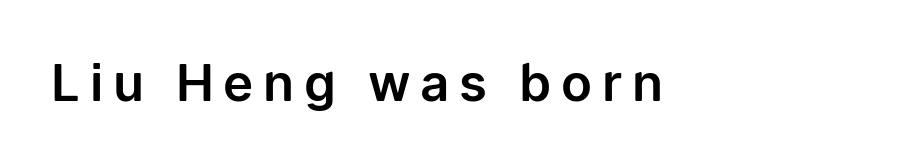
You could not count columns in this text — the font is proportionally spaced. Unmarked baselines from the first word to the last. The type sits square on the baseline with zero lean. The letters carry no serifs — their stems end cleanly without finishing strokes.
